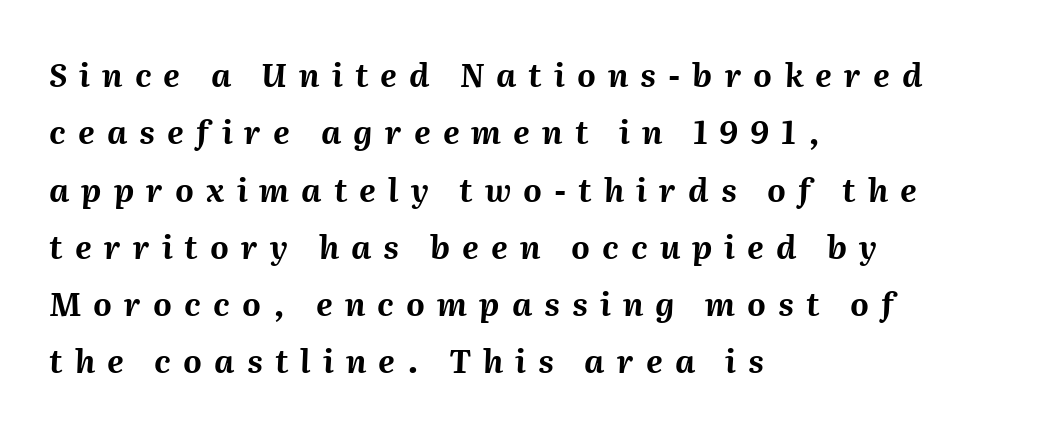
The string is rendered with underlining switched off. On the weight axis this lands at bold, roughly 700. The paragraph has a hard left edge and a soft right edge. The rendering uses natural spacing where letterforms have individual widths.
